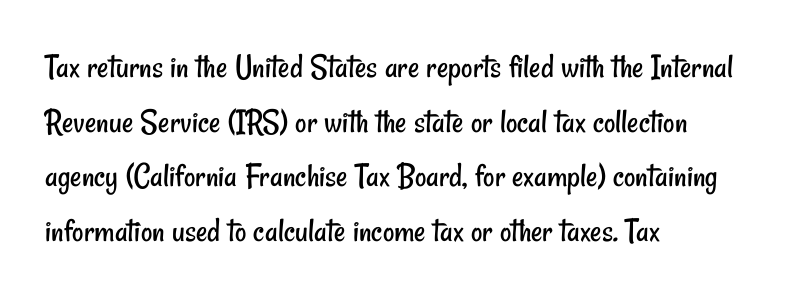
All the whitespace from short lines collects on the right. The line texture is even and compact thanks to regular tracking. Spacing verdict: proportional, widths tailored to each character. Type without underlining. Evenly set lines give the paragraph a standard silhouette.
